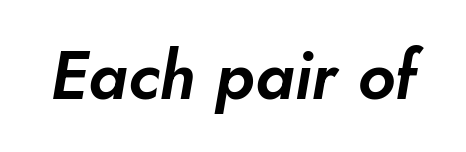
{"italic": "yes", "lean": "right", "slant_degrees": 5, "width": "normal", "stroke_contrast": "low", "x_height": "small", "monospaced": "no", "underline": "no", "letter_spacing": "normal", "letter_spacing_em": 0.0, "glyph_px": 67}
